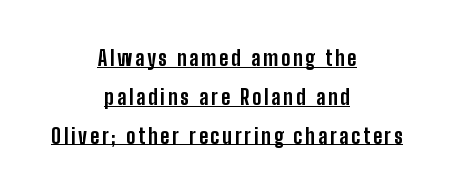
{"italic": "no", "bold": "yes", "underline": "yes", "align": "center", "line_spacing_ratio": 1.85, "glyph_px": 21}
